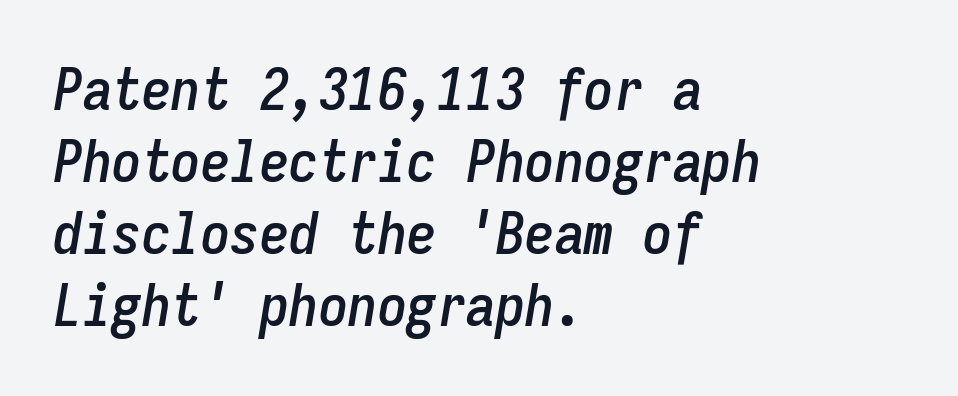
Would a proofreader flag this as italicized? Yes. Unmarked baselines from the first word to the last. The rendering uses typewriter-style spacing with identical character cells. How are the letters spaced? Ordinarily, with no added tracking.
